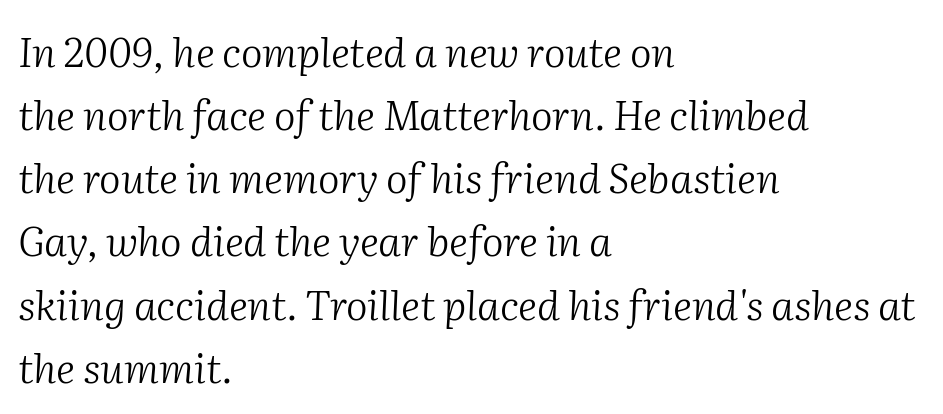
Plain, unruled lines of type. Here the designer chose a conventional face with non-uniform glyph widths. Look at the bottom of the vertical strokes: they flare into serifs here. A student would call this left alignment; a typographer would say flush left, rag right. Slant detected: the letters are inclined. Notice how descenders clear the ascenders below comfortably — that's standard leading.
